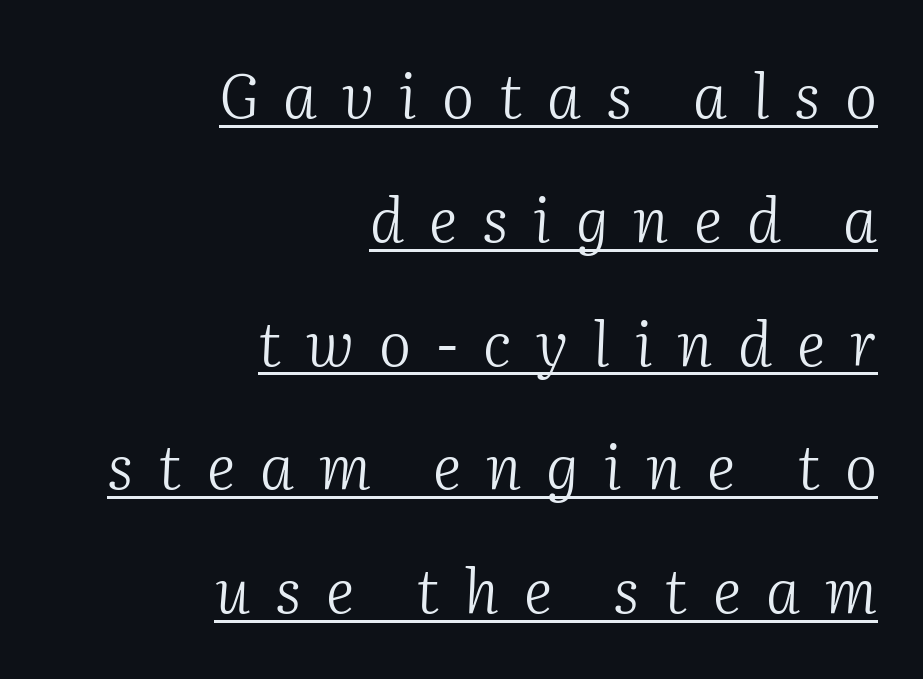
The image shows 61 px light serif type, italic (leaning right); set right-aligned, loose line spacing (2.03x), unusually wide letter spacing (+0.41 em), underlined; medium stroke contrast and a medium x-height.
